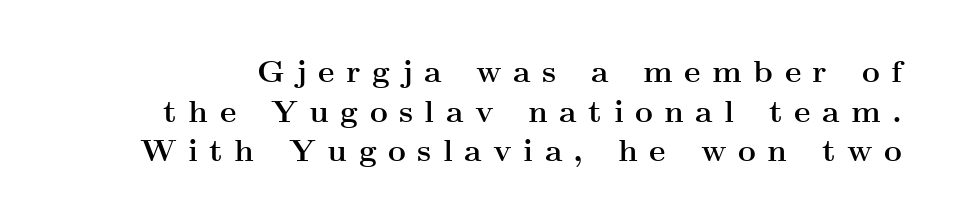
The image shows 31 px semibold, wide serif type, upright; set normal line spacing (1.28x), unusually wide letter spacing (+0.37 em), not underlined; medium stroke contrast and a small x-height.
